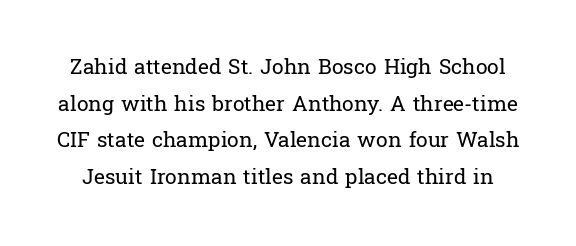
Q: Is the text bold? A: No.
Q: Is the text italic (slanted)? A: No, it is upright.
Q: Is the text underlined? A: No.
Q: Is the spacing between letters normal or unusually wide? A: Normal.
